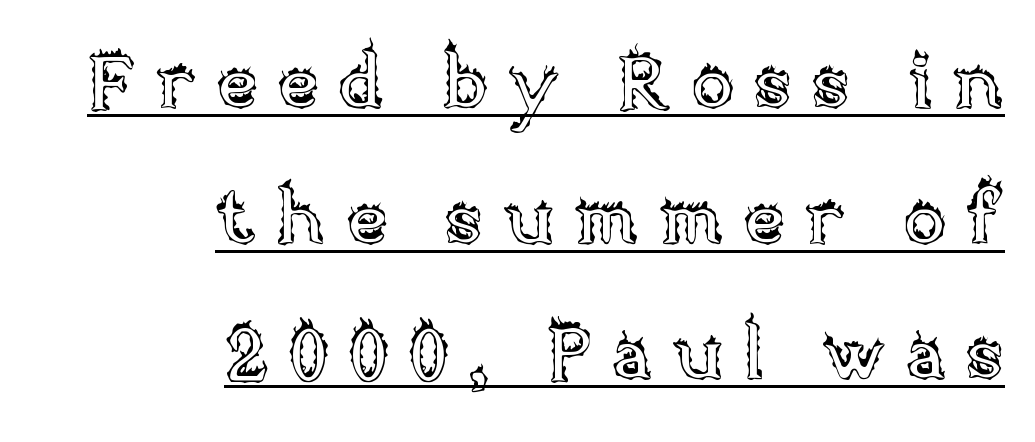
The image shows 77 px text type, upright; set right-aligned, line spacing 1.76x, unusually wide letter spacing (+0.26 em), underlined; a large x-height.
